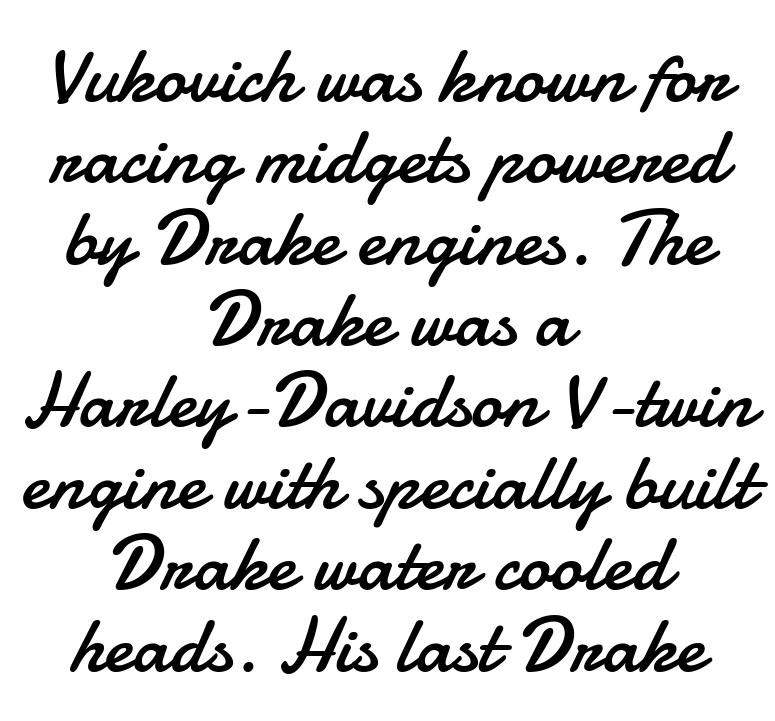
Q: Is the text bold? A: No.
Q: Is the text italic (slanted)? A: Yes.
Q: Is the typeface a serif or a sans-serif typeface? A: Sans-serif.
Q: Is the text underlined? A: No.
Q: How is the paragraph aligned? A: Centered.
Q: Is the spacing between letters normal or unusually wide? A: Normal.
Q: Is the spacing between lines tight, normal or loose? A: Tight.
Q: Width (condensed, normal, or wide)? A: Normal.
Q: Stroke contrast? A: Low.
Q: x-height? A: Small.
Q: Monospaced? A: No.
